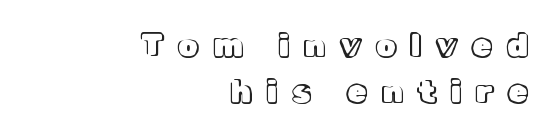
Q: Is the text italic (slanted)? A: No, it is upright.
Q: Is the text underlined? A: No.
Q: How is the paragraph aligned? A: Right-aligned.
Q: Is the spacing between letters normal or unusually wide? A: Unusually wide.
Q: Is the spacing between lines tight, normal or loose? A: Normal.
Q: Width (condensed, normal, or wide)? A: Normal.
Q: x-height? A: Medium.
Q: Monospaced? A: No.
